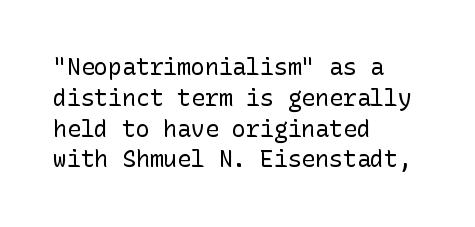
{"italic": "no", "bold": "no", "underline": "no", "align": "left", "line_spacing": "normal", "line_spacing_ratio": 1.34, "letter_spacing": "normal", "letter_spacing_em": 0.0, "glyph_px": 23}
